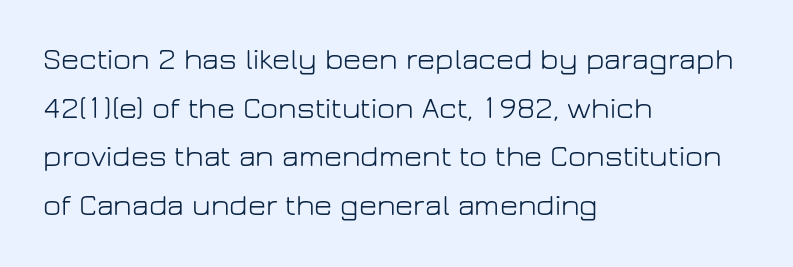
The image shows 31 px light sans-serif type, upright; set left-aligned, normal line spacing (1.57x), normal letter spacing, not underlined; low stroke contrast and a medium x-height.
